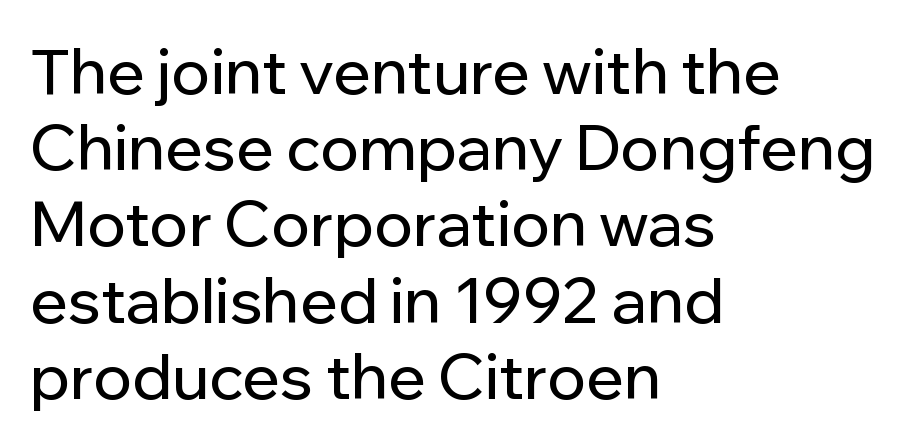
{"serif": "no", "italic": "no", "width": "normal", "stroke_contrast": "low", "x_height": "medium", "monospaced": "no", "underline": "no", "align": "left", "line_spacing_ratio": 1.21, "letter_spacing": "normal", "letter_spacing_em": 0.0, "glyph_px": 63}
